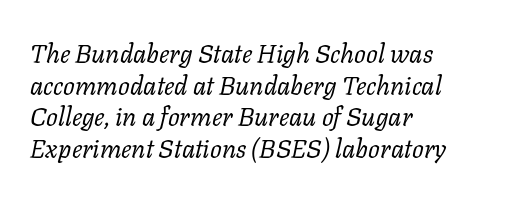
{"italic": "yes", "lean": "right", "slant_degrees": 11, "bold": "no", "underline": "no", "align": "left", "line_spacing_ratio": 1.22, "letter_spacing": "normal", "letter_spacing_em": 0.0, "glyph_px": 26}
